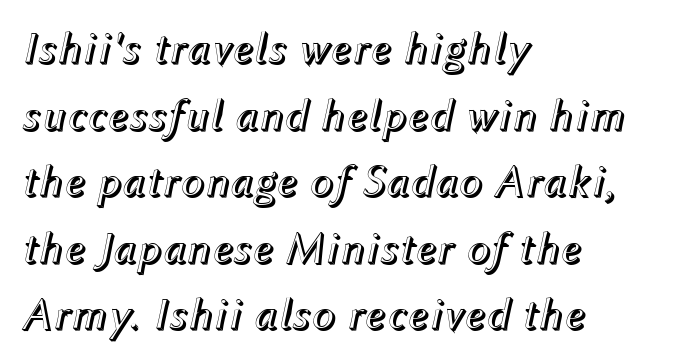
{"italic": "yes", "lean": "right", "slant_degrees": 12, "width": "normal", "x_height": "medium", "monospaced": "no", "underline": "no", "align": "left", "line_spacing": "normal", "line_spacing_ratio": 1.48, "letter_spacing": "normal", "letter_spacing_em": 0.0, "glyph_px": 45}
